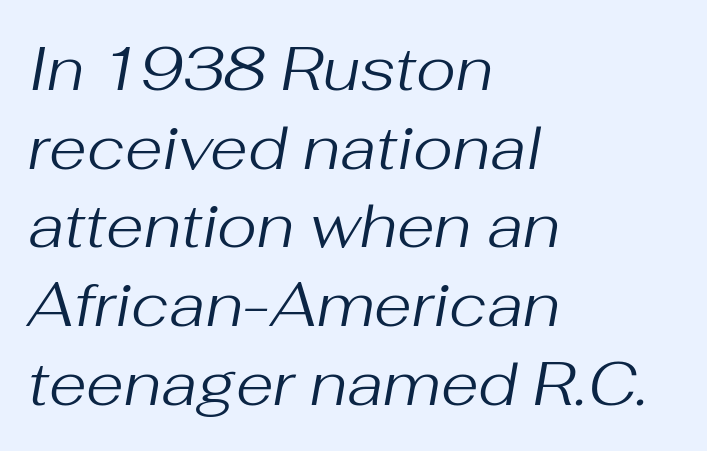
The image shows 61 px regular-weight type, italic (leaning right); set left-aligned, normal line spacing (1.29x), normal letter spacing, not underlined; medium stroke contrast and a medium x-height.
